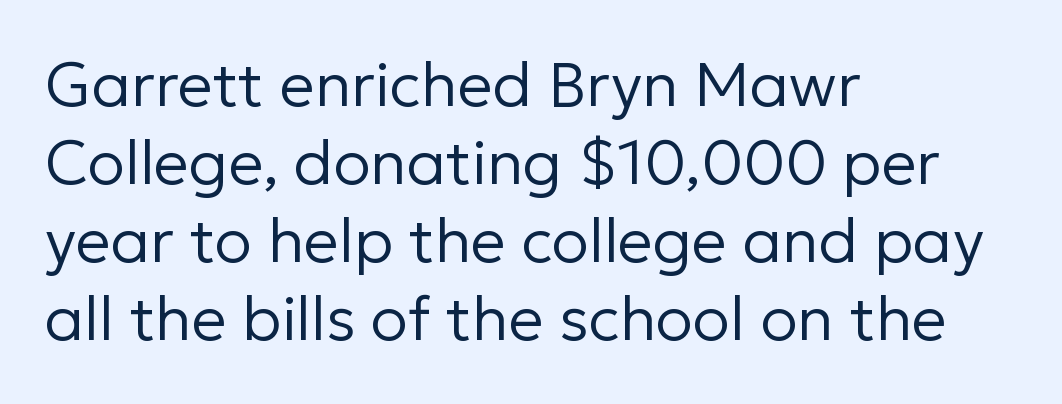
Q: Is the text bold? A: No.
Q: Is the text italic (slanted)? A: No, it is upright.
Q: Is the typeface a serif or a sans-serif typeface? A: Sans-serif.
Q: Is the text underlined? A: No.
Q: How is the paragraph aligned? A: Left-aligned.
Q: Is the spacing between letters normal or unusually wide? A: Normal.
Q: Is the spacing between lines tight, normal or loose? A: Normal.
Q: Width (condensed, normal, or wide)? A: Normal.
Q: Stroke contrast? A: Low.
Q: x-height? A: Medium.
Q: Monospaced? A: No.
